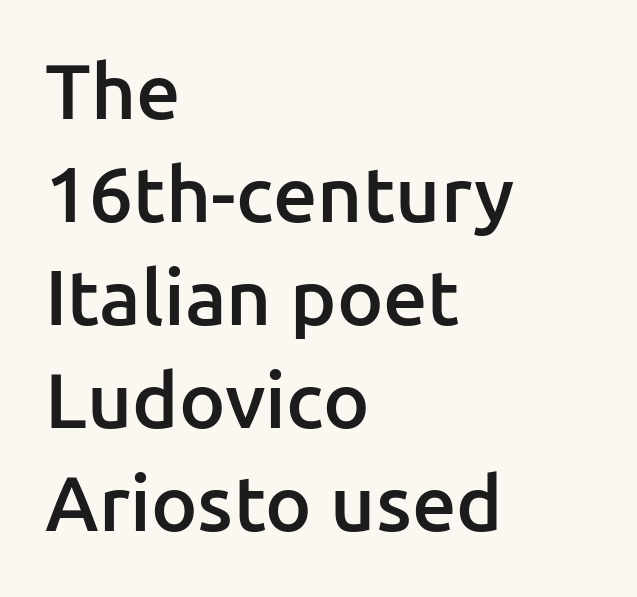
The compositor pushed each line to the left boundary. The letters are semibold — heavier than regular but short of a full bold. Characters follow at the spacing the type designer built in. The area under the type is left untouched. Regarding serifs, this sample does without them.
